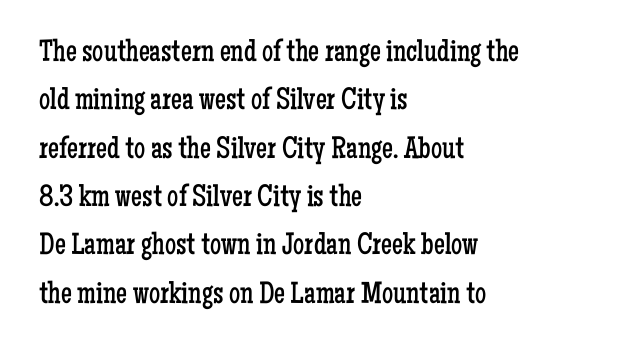
The words here are not underlined. Serif or sans? Serif — the stroke terminals have little feet. Does extra space separate the letters? No, they use regular spacing. Is the type heavy? It reads as light-to-regular instead. The lines in this sample share a left origin and differ only in where they stop.
